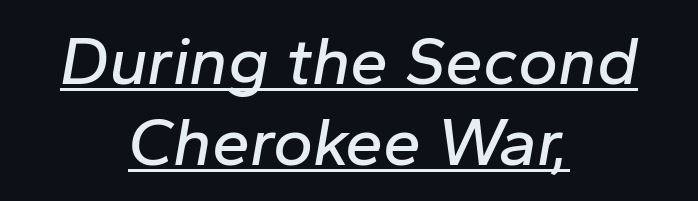
Q: Is the text italic (slanted)? A: Yes, it leans right by about 10 degrees.
Q: Is the text underlined? A: Yes.
Q: How is the paragraph aligned? A: Centered.
Q: Is the spacing between letters normal or unusually wide? A: Normal.
Q: Width (condensed, normal, or wide)? A: Normal.
Q: Stroke contrast? A: Low.
Q: x-height? A: Medium.
Q: Monospaced? A: No.
